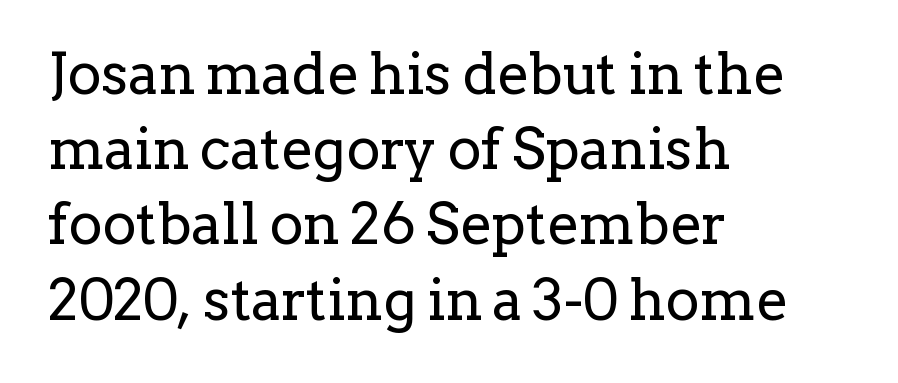
The face used here is proportionally spaced, like ordinary book or web type. The letters stand straight up with perfectly vertical stems. The lines sit at an ordinary, default distance from one another. Short note: letters normally spaced. These lines are set flush left with a ragged right edge. Typographically, this falls in the serif category.
